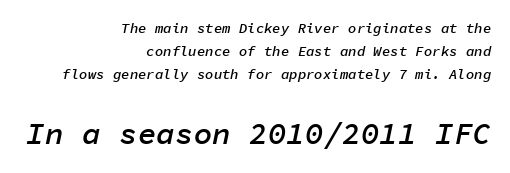
Q: Is the text bold? A: Semi-bold.
Q: Is the text italic (slanted)? A: Yes, it leans right by about 11 degrees.
Q: Is the text underlined? A: No.
Q: How is the paragraph aligned? A: Right-aligned.
Q: Is the spacing between letters normal or unusually wide? A: Normal.
Q: Is the spacing between lines tight, normal or loose? A: Normal.
Q: Which block of text is set in a larger size, the first (top) or the second (bottom)? A: The second (bottom) one.
Q: Width (condensed, normal, or wide)? A: Normal.
Q: Stroke contrast? A: Low.
Q: x-height? A: Medium.
Q: Monospaced? A: Yes.
